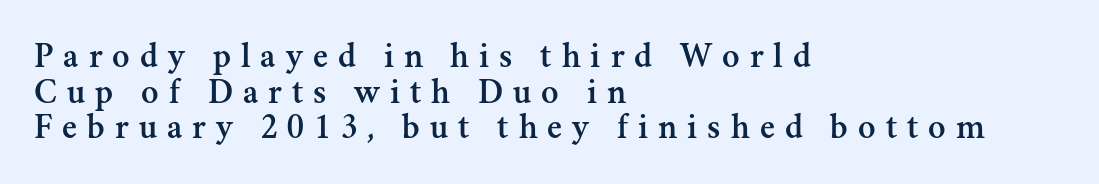
The paragraph has a hard left edge and a soft right edge. The horizontal fit of the characters is loose and conspicuously gappy. These lines are rendered in a variable-pitch font. Reading down the column, the eye jumps only a short way to each next line.
